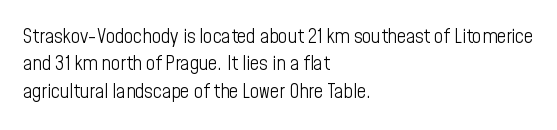
Caption: standard tracking, unaltered. Alignment: flush left. Line spacing here is normal. Weight: not bold — regular or lighter.
